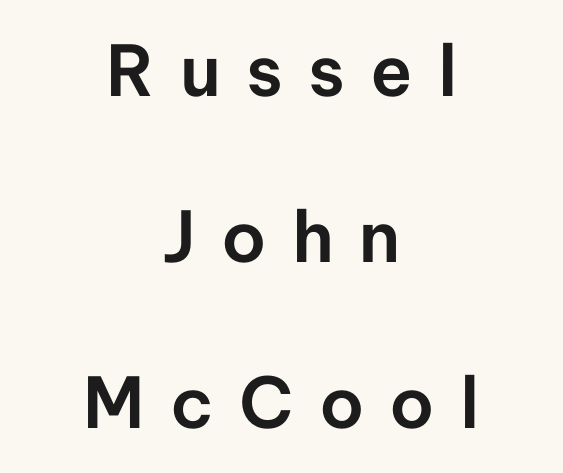
Q: Is the text italic (slanted)? A: No, it is upright.
Q: Is the typeface a serif or a sans-serif typeface? A: Sans-serif.
Q: Is the text underlined? A: No.
Q: How is the paragraph aligned? A: Centered.
Q: Is the spacing between letters normal or unusually wide? A: Unusually wide.
Q: Is the spacing between lines tight, normal or loose? A: Loose.
Q: Width (condensed, normal, or wide)? A: Normal.
Q: Stroke contrast? A: Low.
Q: x-height? A: Medium.
Q: Monospaced? A: No.
